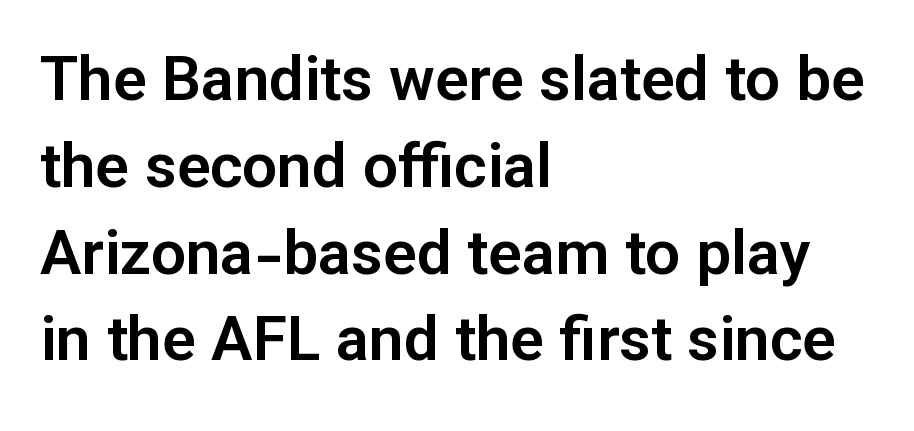
Q: Is the text italic (slanted)? A: No, it is upright.
Q: Is the typeface a serif or a sans-serif typeface? A: Sans-serif.
Q: Is the text underlined? A: No.
Q: How is the paragraph aligned? A: Left-aligned.
Q: Is the spacing between letters normal or unusually wide? A: Normal.
Q: Is the spacing between lines tight, normal or loose? A: Normal.
Q: Width (condensed, normal, or wide)? A: Normal.
Q: Stroke contrast? A: Low.
Q: x-height? A: Medium.
Q: Monospaced? A: No.
